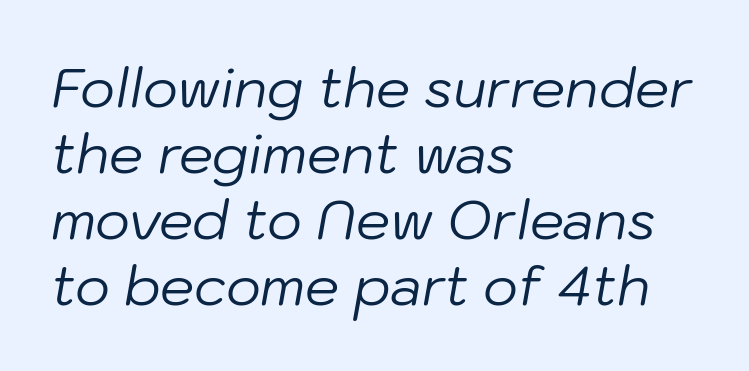
{"italic": "yes", "lean": "right", "slant_degrees": 10, "bold": "no", "weight": "regular", "width": "normal", "stroke_contrast": "low", "x_height": "medium", "monospaced": "no", "underline": "no", "align": "left", "line_spacing_ratio": 1.22, "letter_spacing": "normal", "letter_spacing_em": 0.0, "glyph_px": 54}
